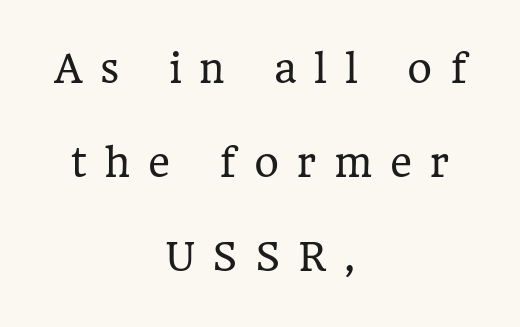
Q: Is the text bold? A: No.
Q: Is the text italic (slanted)? A: No, it is upright.
Q: Is the typeface a serif or a sans-serif typeface? A: Serif.
Q: Is the text underlined? A: No.
Q: How is the paragraph aligned? A: Centered.
Q: Is the spacing between letters normal or unusually wide? A: Unusually wide.
Q: Is the spacing between lines tight, normal or loose? A: Loose.
Q: Width (condensed, normal, or wide)? A: Normal.
Q: Stroke contrast? A: Low.
Q: x-height? A: Medium.
Q: Monospaced? A: No.
